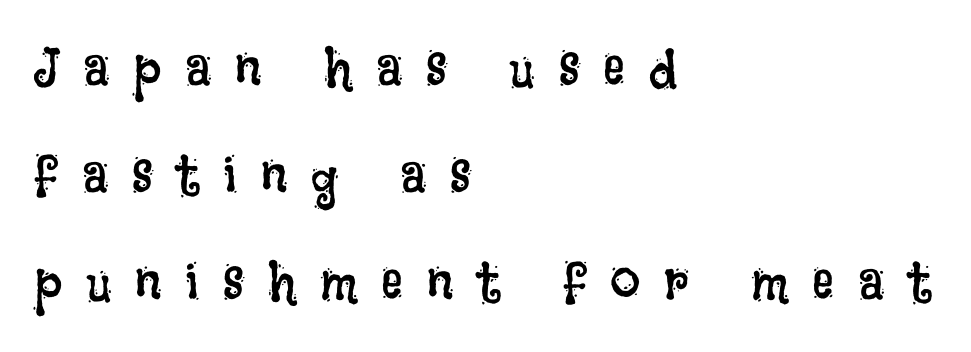
The image shows 54 px regular-weight, condensed type, upright; set left-aligned, loose line spacing (1.98x), unusually wide letter spacing (+0.44 em), not underlined; low stroke contrast and a large x-height.
